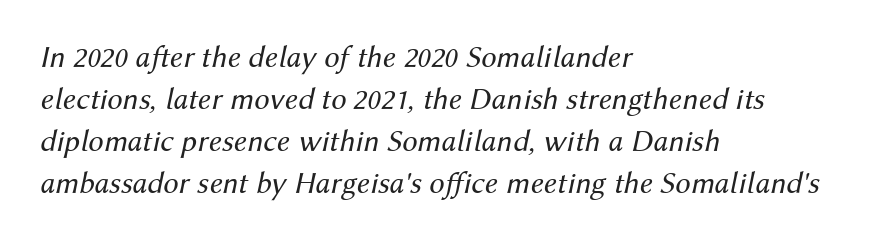
The foot of each line stays bare and open. Spacing verdict: proportional, widths tailored to each character. Nobody touched the tracking dial on this one. Summary of vertical rhythm: regular, with standard interline spacing.
